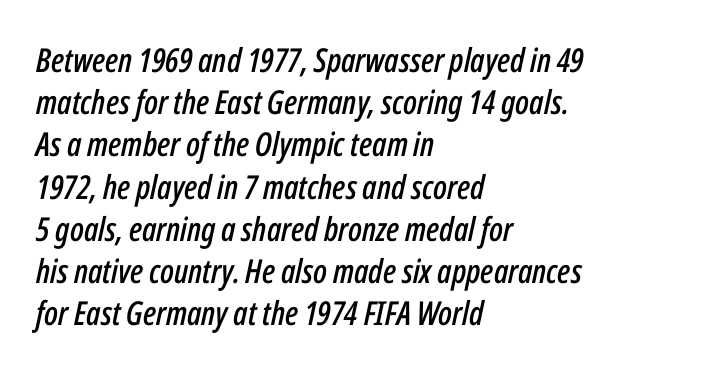
There is no visible air inserted between adjacent glyphs. Evenly set lines give the paragraph a standard silhouette. Designer's note — italics engaged. Each letter keeps its own natural width here, so spacing adapts to shape. Bare-footed words on every line. Teacher's note: observe the even left margin — that is flush-left alignment.
